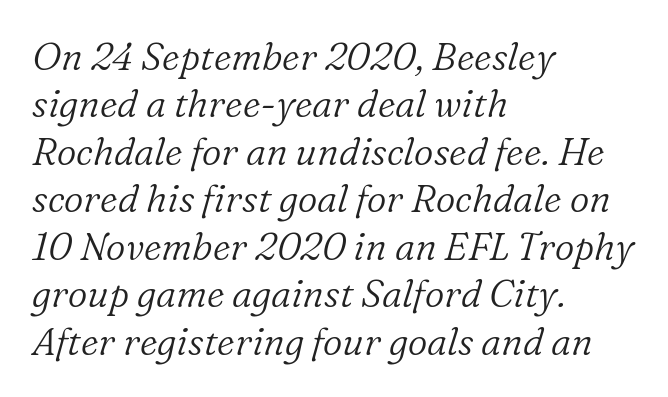
Q: Is the text bold? A: No.
Q: Is the text italic (slanted)? A: Yes, it leans right by about 16 degrees.
Q: Is the typeface a serif or a sans-serif typeface? A: Serif.
Q: Is the text underlined? A: No.
Q: How is the paragraph aligned? A: Left-aligned.
Q: Is the spacing between letters normal or unusually wide? A: Normal.
Q: Is the spacing between lines tight, normal or loose? A: Normal.
Q: Width (condensed, normal, or wide)? A: Normal.
Q: Stroke contrast? A: Low.
Q: x-height? A: Medium.
Q: Monospaced? A: No.
